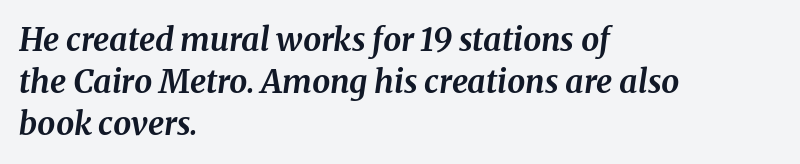
Q: Is the text bold? A: Yes.
Q: Is the text italic (slanted)? A: Yes, it leans right by about 8 degrees.
Q: Is the typeface a serif or a sans-serif typeface? A: Serif.
Q: Is the text underlined? A: No.
Q: How is the paragraph aligned? A: Left-aligned.
Q: Is the spacing between letters normal or unusually wide? A: Normal.
Q: Is the spacing between lines tight, normal or loose? A: Normal.
Q: Width (condensed, normal, or wide)? A: Normal.
Q: Stroke contrast? A: Medium.
Q: x-height? A: Medium.
Q: Monospaced? A: No.
